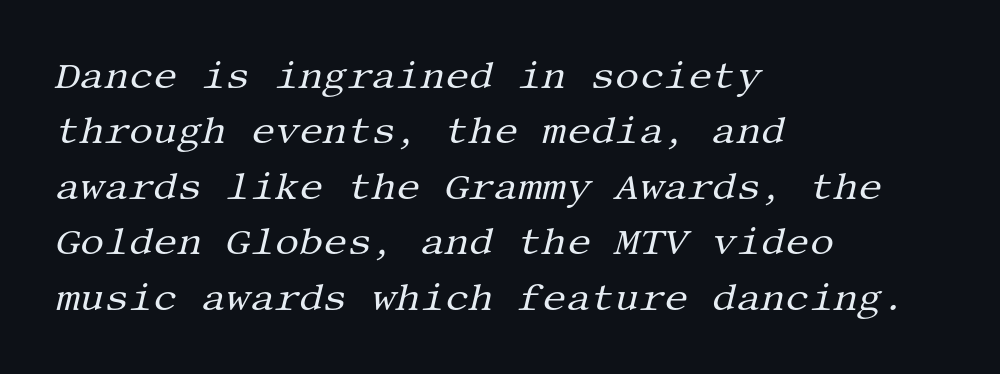
The image shows 38 px regular-weight serif type, italic (leaning right); set left-aligned, normal line spacing (1.46x), normal letter spacing, not underlined; medium stroke contrast and a large x-height.
